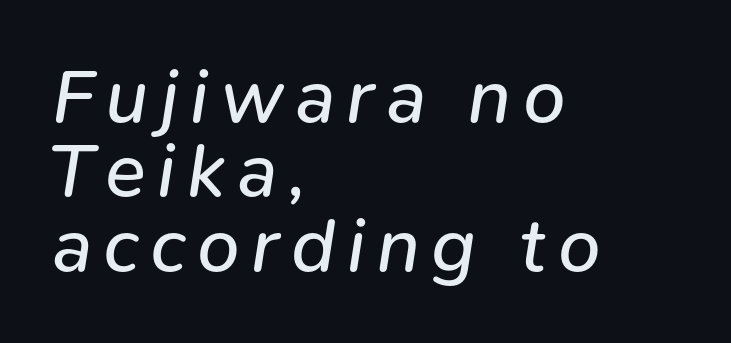
The image shows 76 px regular-weight type, italic (leaning right); set left-aligned, tight line spacing (0.98x), not underlined; low stroke contrast and a medium x-height.
